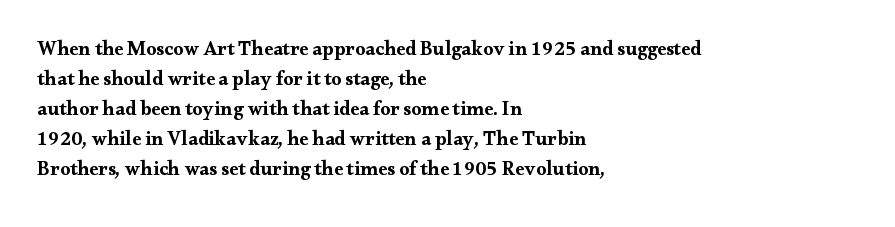
The image shows 20 px bold type, upright; set left-aligned, normal line spacing (1.5x), normal letter spacing, not underlined.
